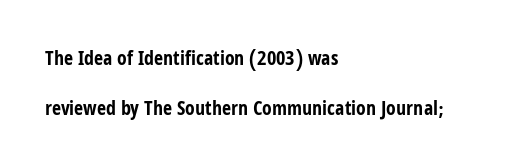
Q: Is the text bold? A: Yes.
Q: Is the text italic (slanted)? A: No, it is upright.
Q: Is the text underlined? A: No.
Q: How is the paragraph aligned? A: Left-aligned.
Q: Is the spacing between letters normal or unusually wide? A: Normal.
Q: Is the spacing between lines tight, normal or loose? A: Loose.
